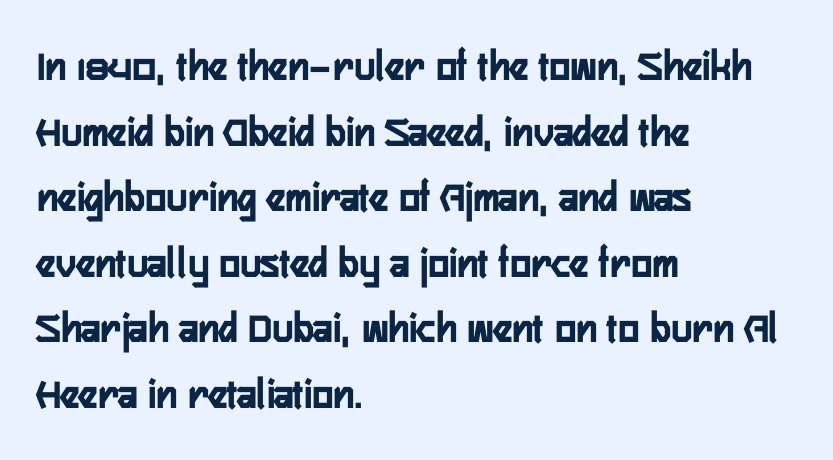
{"serif": "no", "italic": "no", "bold": "yes", "weight": "semibold", "width": "condensed", "stroke_contrast": "low", "x_height": "medium", "monospaced": "no", "underline": "no", "align": "left", "line_spacing": "normal", "line_spacing_ratio": 1.49, "letter_spacing": "normal", "letter_spacing_em": 0.0, "glyph_px": 44}
